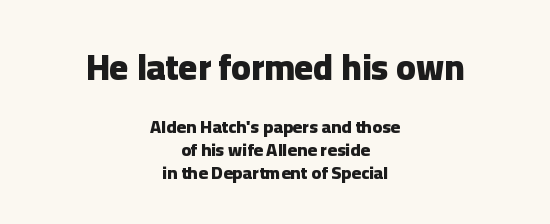
The image shows 36 px heavy sans-serif type, upright; set centered, normal line spacing (1.3x), normal letter spacing, not underlined; the first (top) block is 2.0x larger; low stroke contrast and a medium x-height.
